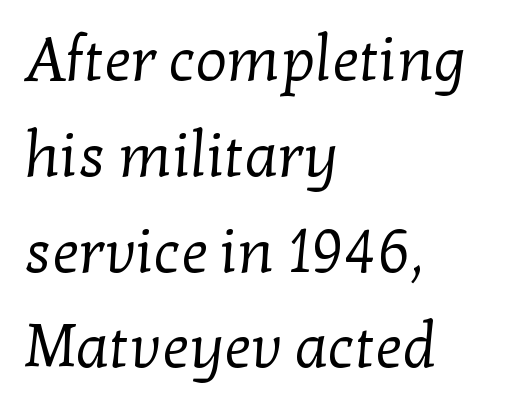
The image shows 61 px regular-weight serif type; set left-aligned, normal line spacing (1.57x), normal letter spacing, not underlined; low stroke contrast and a medium x-height.
